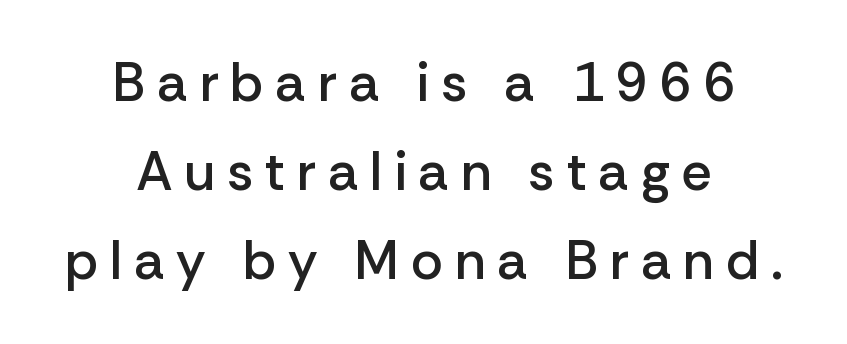
Q: Is the text bold? A: Semi-bold.
Q: Is the text italic (slanted)? A: No, it is upright.
Q: Is the typeface a serif or a sans-serif typeface? A: Sans-serif.
Q: Is the text underlined? A: No.
Q: How is the paragraph aligned? A: Centered.
Q: Is the spacing between letters normal or unusually wide? A: Unusually wide.
Q: Is the spacing between lines tight, normal or loose? A: Normal.
Q: Width (condensed, normal, or wide)? A: Normal.
Q: Stroke contrast? A: Low.
Q: x-height? A: Medium.
Q: Monospaced? A: No.
